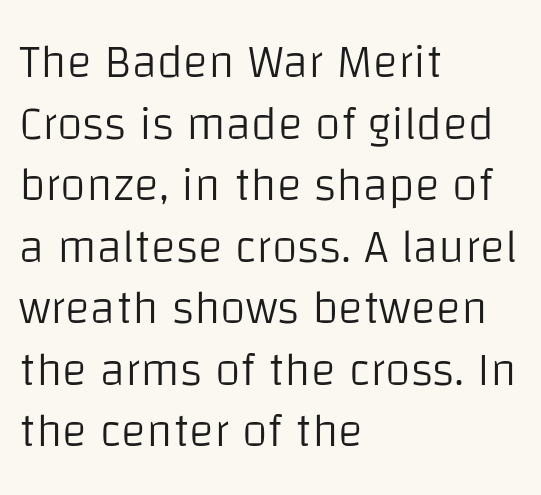
These lines are rendered in a variable-pitch font. What kind of face is this? One without serifs — a sans. Bold? No — there's no thickening of the strokes. Reading down the column, the eye jumps a familiar distance to each next line. In terms of letterspacing, this is plain default setting.
